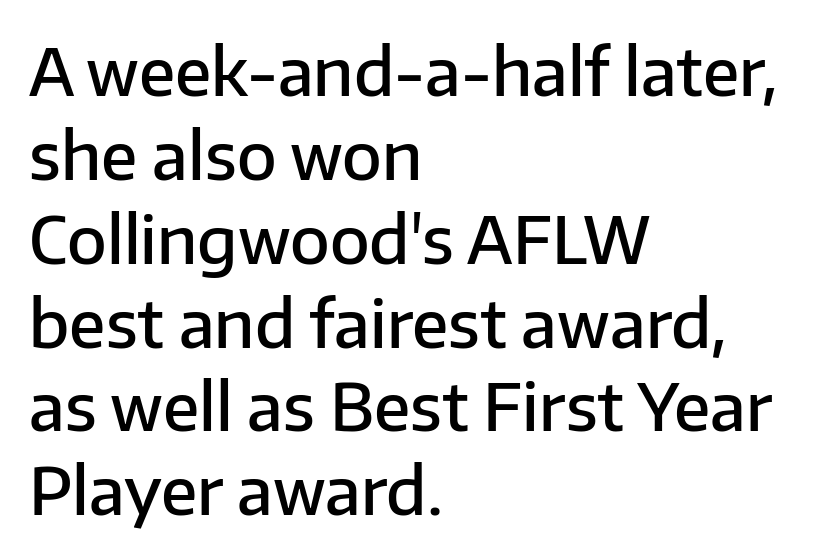
{"serif": "no", "italic": "no", "bold": "semi", "weight": "semibold", "width": "normal", "stroke_contrast": "low", "x_height": "medium", "monospaced": "no", "underline": "no", "align": "left", "line_spacing": "normal", "line_spacing_ratio": 1.29, "letter_spacing": "normal", "letter_spacing_em": 0.0, "glyph_px": 65}
